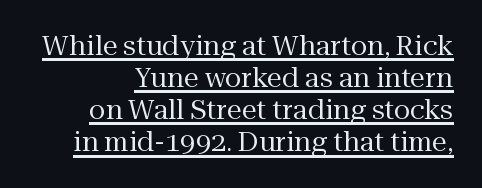
Q: Is the text bold? A: No.
Q: Is the text italic (slanted)? A: No, it is upright.
Q: Is the text underlined? A: Yes.
Q: Is the spacing between letters normal or unusually wide? A: Normal.
